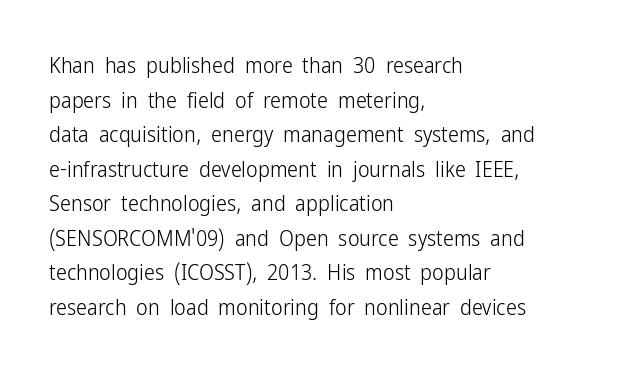
Q: Is the text bold? A: No.
Q: Is the text italic (slanted)? A: No, it is upright.
Q: Is the text underlined? A: No.
Q: How is the paragraph aligned? A: Left-aligned.
Q: Is the spacing between letters normal or unusually wide? A: Normal.
Q: Is the spacing between lines tight, normal or loose? A: Normal.
